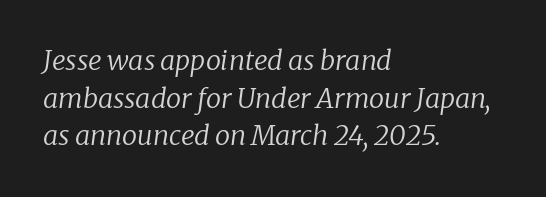
The image shows 27 px text type, italic (leaning right); set left-aligned, normal line spacing (1.39x), normal letter spacing, not underlined.
